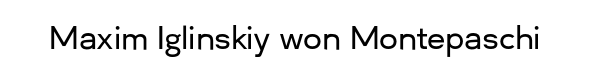
{"serif": "no", "italic": "no", "width": "normal", "stroke_contrast": "low", "x_height": "medium", "monospaced": "no", "underline": "no", "letter_spacing": "normal", "letter_spacing_em": 0.0, "glyph_px": 30}
